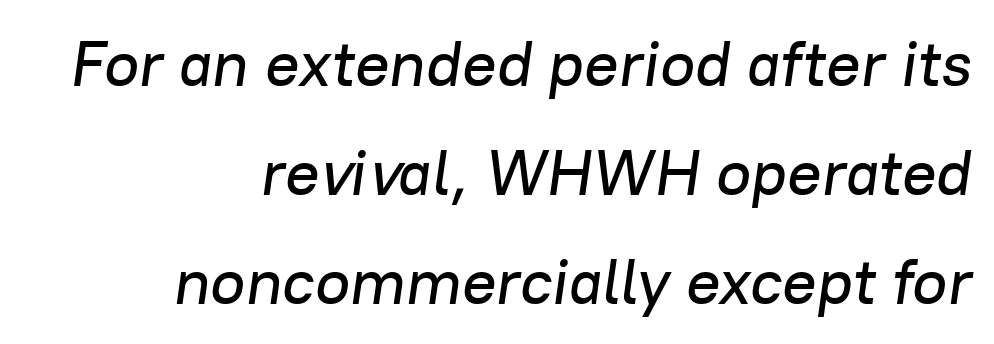
The image shows 64 px text type, italic (leaning right); set right-aligned, normal line spacing (1.7x), normal letter spacing, not underlined; low stroke contrast and a medium x-height.
